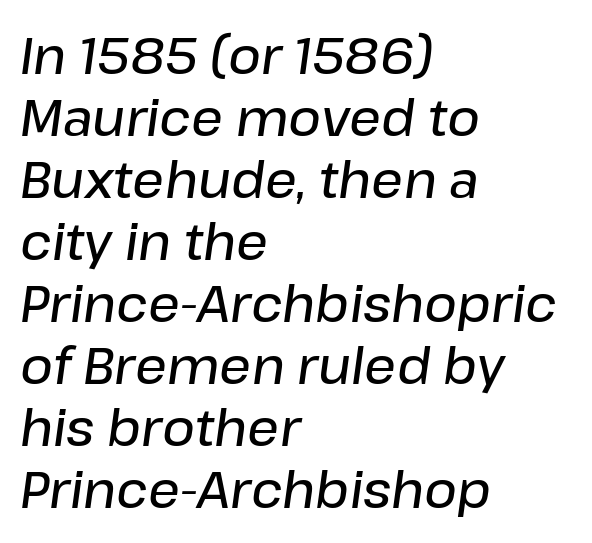
The image shows 50 px semibold type, italic (leaning right); set left-aligned, line spacing 1.24x, normal letter spacing, not underlined; low stroke contrast and a medium x-height.
